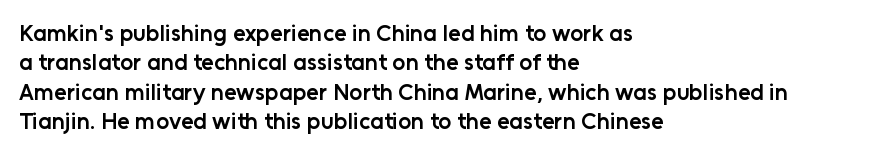
The image shows 23 px text type, upright; set left-aligned, normal line spacing (1.28x), normal letter spacing, not underlined.
